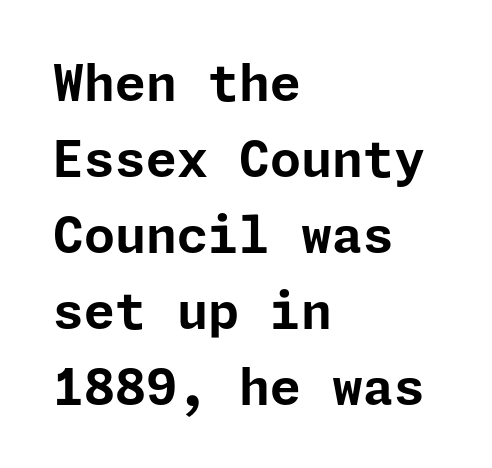
No feet cap the strokes, marking this as sans-serif type. Here the glyphs are tracked normally, forming tight word shapes. Rows of type keep a routine distance in the vertical direction. Weight: bold. Upright lettering throughout.
